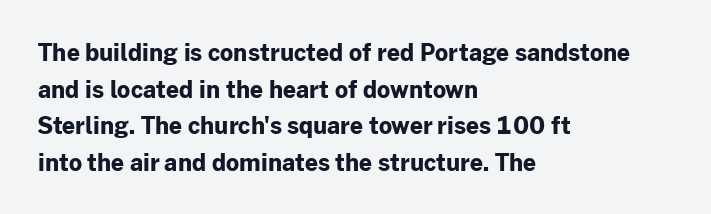
{"italic": "no", "bold": "yes", "underline": "no", "align": "left", "line_spacing": "normal", "line_spacing_ratio": 1.59, "letter_spacing": "normal", "letter_spacing_em": 0.0, "glyph_px": 23}
